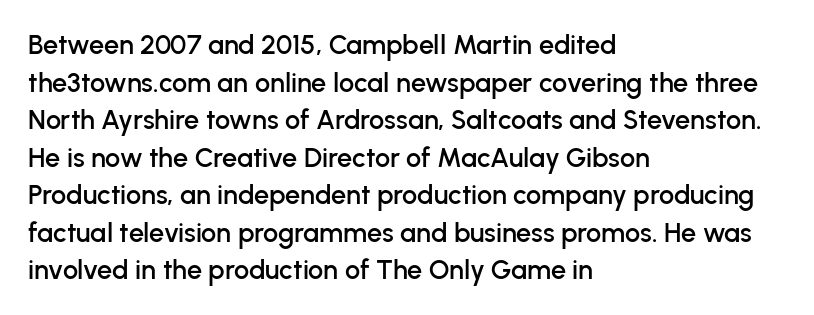
Plain, unruled lines of type. The lines in this sample share a left origin and differ only in where they stop. The specimen reads as upright at a glance. Letter spacing: default. If you measured baseline to baseline, you'd find a middling distance.
